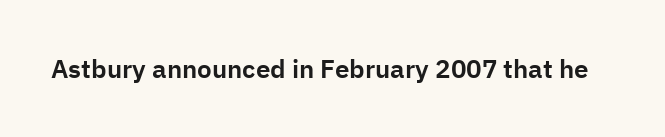
Is there any slant? The stems are plumb. Descenders are the only things crossing below the line. The line texture is even and compact thanks to regular tracking.
